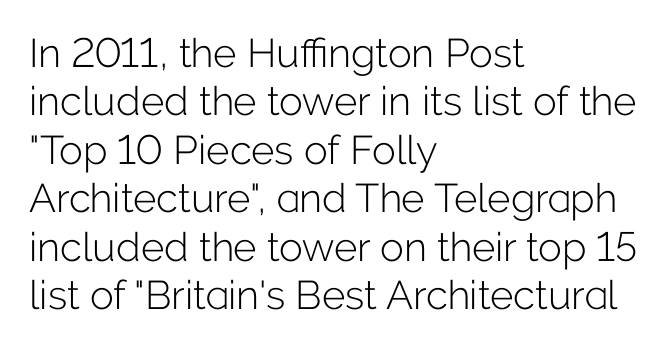
This sample uses plain, unmodified letter spacing. Varying glyph widths throughout — classic text-font behaviour. Classification — sans serif. The lettering holds an erect, upright posture throughout. The letters look calm and open, with moderate or lighter stems. The compositor pushed each line to the left boundary.
